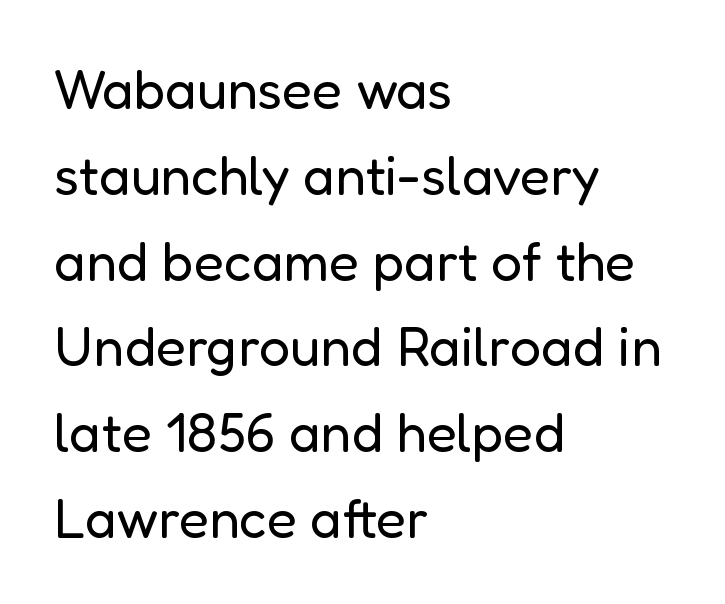
Q: Is the text bold? A: No.
Q: Is the text italic (slanted)? A: No, it is upright.
Q: Is the typeface a serif or a sans-serif typeface? A: Sans-serif.
Q: Is the text underlined? A: No.
Q: How is the paragraph aligned? A: Left-aligned.
Q: Is the spacing between letters normal or unusually wide? A: Normal.
Q: Is the spacing between lines tight, normal or loose? A: Normal.
Q: Width (condensed, normal, or wide)? A: Normal.
Q: Stroke contrast? A: Low.
Q: x-height? A: Medium.
Q: Monospaced? A: No.
